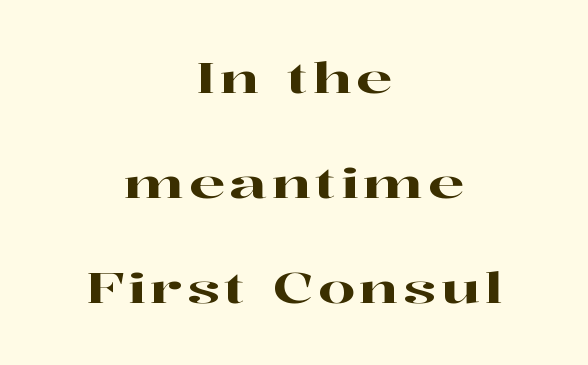
Q: Is the text italic (slanted)? A: No, it is upright.
Q: Is the typeface a serif or a sans-serif typeface? A: Serif.
Q: Is the text underlined? A: No.
Q: How is the paragraph aligned? A: Centered.
Q: Is the spacing between lines tight, normal or loose? A: Loose.
Q: Width (condensed, normal, or wide)? A: Wide.
Q: Stroke contrast? A: High.
Q: x-height? A: Medium.
Q: Monospaced? A: No.
